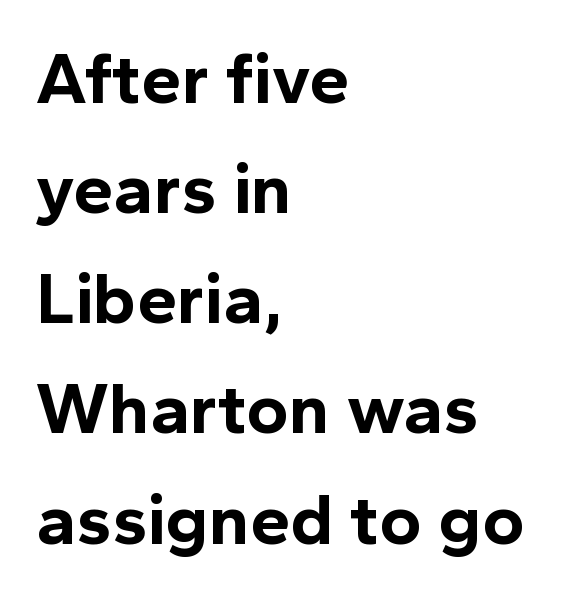
Inter-character spacing is left at the font's built-in metrics. Compared with an ordinary text face, these strokes are far heavier — a full bold. The face used here is a sans, in the tradition of grotesques and geometrics. Spacing verdict: proportional, widths tailored to each character. The setting favours the left margin, as ordinary paragraphs usually do.
